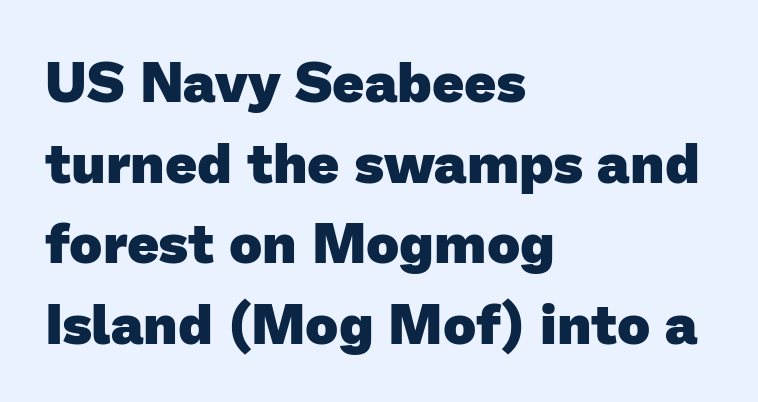
Q: Is the text bold? A: Yes.
Q: Is the typeface a serif or a sans-serif typeface? A: Sans-serif.
Q: Is the text underlined? A: No.
Q: How is the paragraph aligned? A: Left-aligned.
Q: Is the spacing between letters normal or unusually wide? A: Normal.
Q: Is the spacing between lines tight, normal or loose? A: Normal.
Q: Width (condensed, normal, or wide)? A: Normal.
Q: Stroke contrast? A: Low.
Q: x-height? A: Medium.
Q: Monospaced? A: No.
